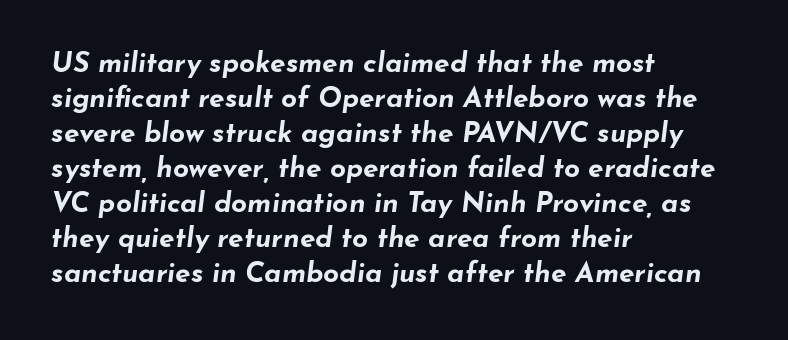
Q: Is the text bold? A: Yes.
Q: Is the text italic (slanted)? A: Yes, it leans right by about 7 degrees.
Q: Is the text underlined? A: No.
Q: How is the paragraph aligned? A: Left-aligned.
Q: Is the spacing between letters normal or unusually wide? A: Normal.
Q: Is the spacing between lines tight, normal or loose? A: Normal.
Q: Width (condensed, normal, or wide)? A: Wide.
Q: Stroke contrast? A: Low.
Q: x-height? A: Small.
Q: Monospaced? A: No.
